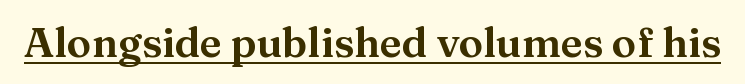
The image shows 41 px serif type, upright; set normal letter spacing, underlined; medium stroke contrast and a medium x-height.
